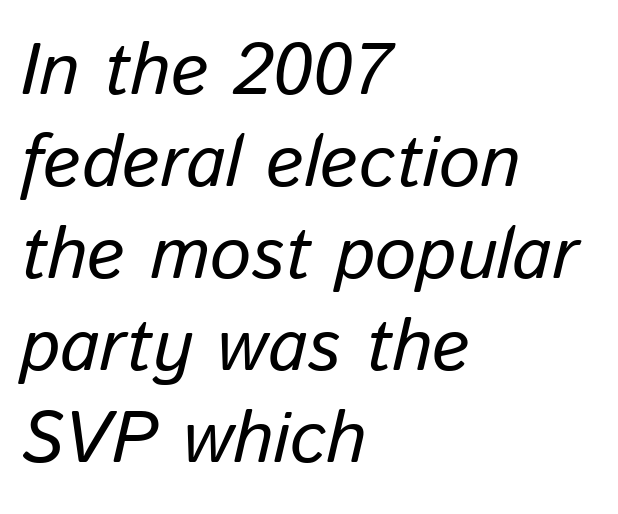
Q: Is the text italic (slanted)? A: Yes, it leans right by about 13 degrees.
Q: Is the text underlined? A: No.
Q: How is the paragraph aligned? A: Left-aligned.
Q: Is the spacing between letters normal or unusually wide? A: Normal.
Q: Is the spacing between lines tight, normal or loose? A: Normal.
Q: Width (condensed, normal, or wide)? A: Normal.
Q: Stroke contrast? A: Low.
Q: x-height? A: Medium.
Q: Monospaced? A: No.
